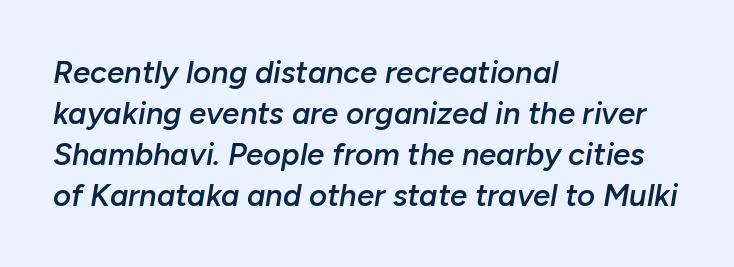
In terms of leading, this rendering sits right in the middle. Rule under the text: the space is simply empty. Does the weight exceed regular? Yes, but only to semibold. Where is the straight margin? On the left. Is this a fixed-width face? No — the glyphs have proportional, varying widths. Is the letter spacing exaggerated? No — it looks like the ordinary default.
